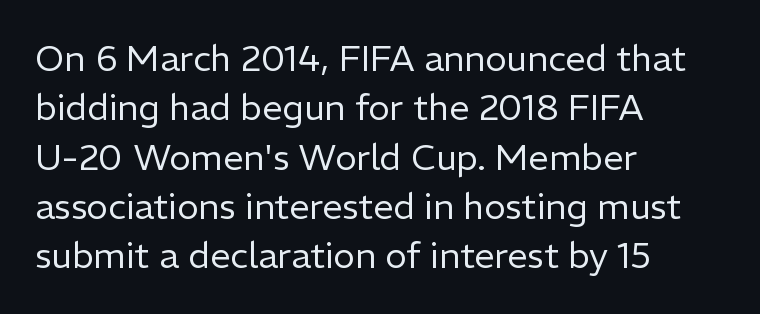
Summary of weight: not heavy and not bold. The passage shown has conventional tracking throughout. Short and long lines alike share a common starting point at left. Type style note: lacks serifs. The rendering uses natural spacing where letterforms have individual widths. The typography opts for an upright posture over an oblique one.
